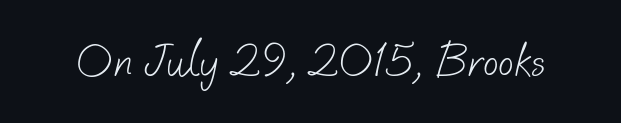
The image shows 46 px light sans-serif type; set normal letter spacing, not underlined; low stroke contrast and a small x-height.
